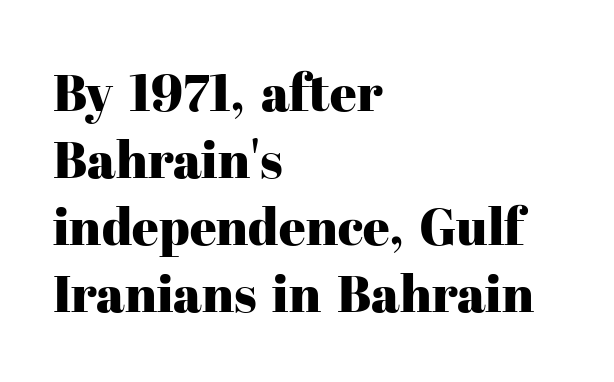
The image shows 52 px serif type, upright; set left-aligned, normal line spacing (1.29x), normal letter spacing, not underlined; high stroke contrast and a medium x-height.
